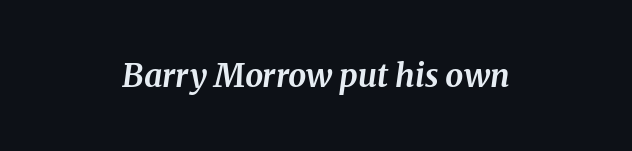
Q: Is the text bold? A: Yes.
Q: Is the text italic (slanted)? A: Yes, it leans right by about 8 degrees.
Q: Is the typeface a serif or a sans-serif typeface? A: Serif.
Q: Is the text underlined? A: No.
Q: How is the paragraph aligned? A: Centered.
Q: Is the spacing between letters normal or unusually wide? A: Normal.
Q: Width (condensed, normal, or wide)? A: Normal.
Q: Stroke contrast? A: Medium.
Q: x-height? A: Medium.
Q: Monospaced? A: No.
